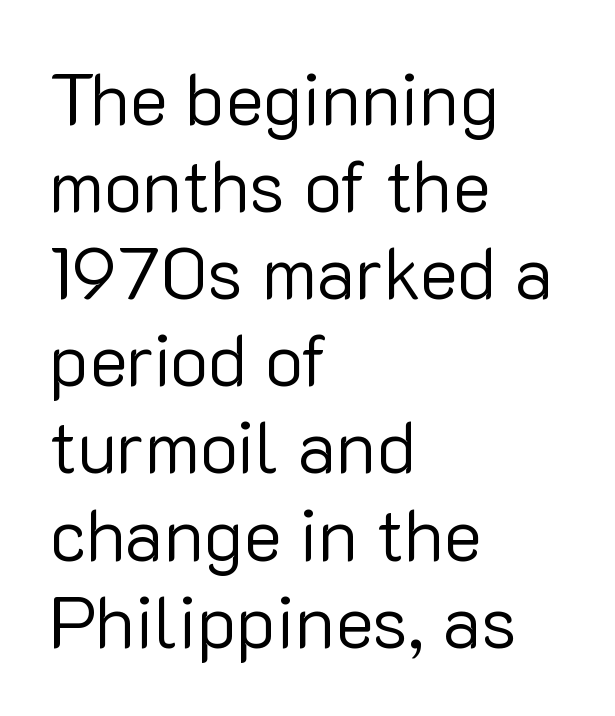
Q: Is the text bold? A: No.
Q: Is the text italic (slanted)? A: No, it is upright.
Q: Is the typeface a serif or a sans-serif typeface? A: Sans-serif.
Q: Is the text underlined? A: No.
Q: How is the paragraph aligned? A: Left-aligned.
Q: Is the spacing between letters normal or unusually wide? A: Normal.
Q: Width (condensed, normal, or wide)? A: Normal.
Q: Stroke contrast? A: Low.
Q: x-height? A: Medium.
Q: Monospaced? A: No.
